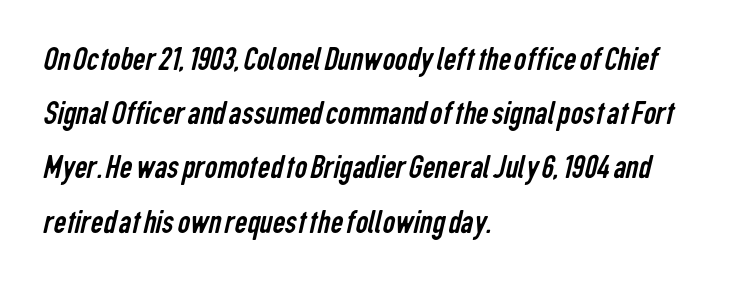
{"serif": "no", "bold": "no", "weight": "regular", "width": "condensed", "stroke_contrast": "low", "x_height": "medium", "monospaced": "no", "underline": "no", "align": "left", "line_spacing": "normal", "line_spacing_ratio": 1.55, "letter_spacing": "normal", "letter_spacing_em": 0.0, "glyph_px": 35}
